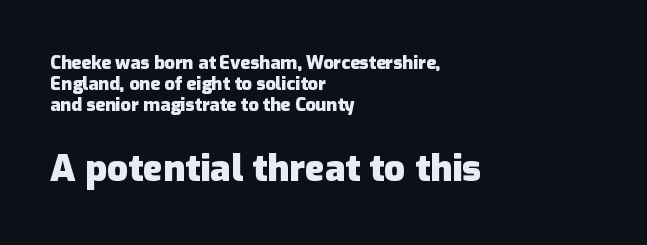
The gap between lines stays unmarked. Students, this is bold: see how much ink each stroke carries. Size hierarchy here favors the trailing block over the leading one. The rendering anchors every line to the left-hand side. This rendering leaves character spacing at its baseline value.
